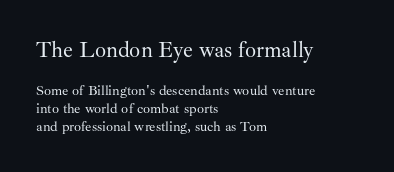
Beneath every word, the page is bare. Ascenders rise straight up at ninety degrees. A quiet, ordinary-to-light weight characterises the typeface. The vertical gap from one line to the next is medium. Caption: standard tracking, unaltered.
